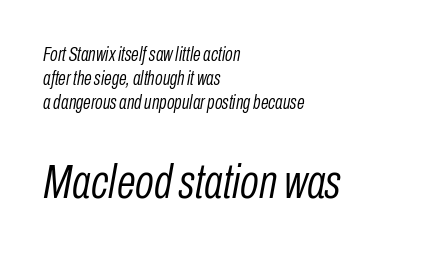
Q: Is the text bold? A: No.
Q: Is the text italic (slanted)? A: Yes, it leans right by about 10 degrees.
Q: Is the text underlined? A: No.
Q: How is the paragraph aligned? A: Left-aligned.
Q: Is the spacing between letters normal or unusually wide? A: Normal.
Q: Which block of text is set in a larger size, the first (top) or the second (bottom)? A: The second (bottom) one.
Q: Width (condensed, normal, or wide)? A: Condensed.
Q: Stroke contrast? A: Low.
Q: x-height? A: Medium.
Q: Monospaced? A: No.
